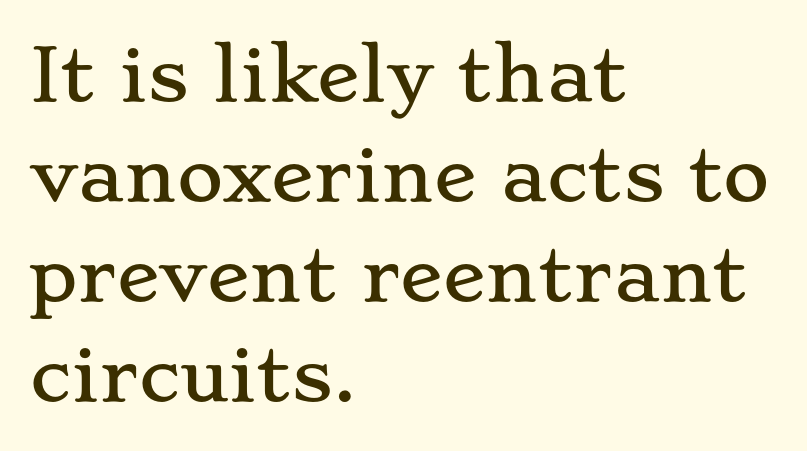
The image shows 71 px wide serif type, upright; set left-aligned, normal line spacing (1.41x), normal letter spacing, not underlined; low stroke contrast and a small x-height.
